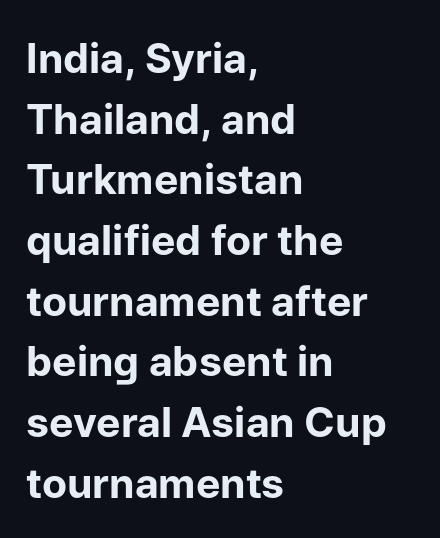
The image shows 41 px bold sans-serif type, upright; set left-aligned, normal line spacing (1.48x), normal letter spacing, not underlined; low stroke contrast and a medium x-height.
